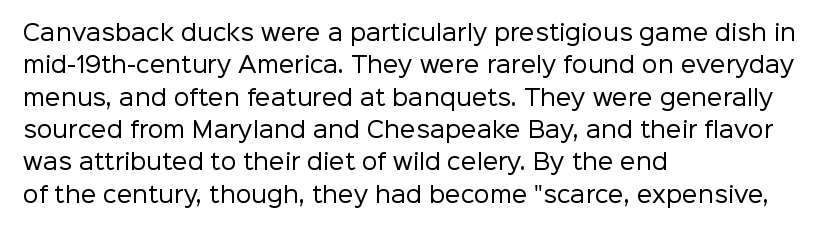
Does extra space separate the letters? No, they use regular spacing. Compared with a typical body face, this is equally light or lighter still. Casual observation: everything's shoved over to the left. This sample keeps an unexceptional amount of space between lines.
